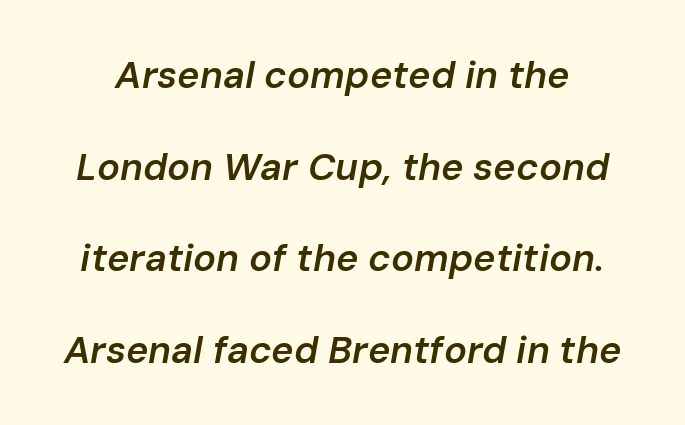
{"italic": "yes", "lean": "right", "slant_degrees": 10, "bold": "semi", "weight": "semibold", "width": "normal", "stroke_contrast": "low", "x_height": "medium", "monospaced": "no", "underline": "no", "line_spacing": "loose", "line_spacing_ratio": 2.41, "letter_spacing": "normal", "letter_spacing_em": 0.0, "glyph_px": 38}
